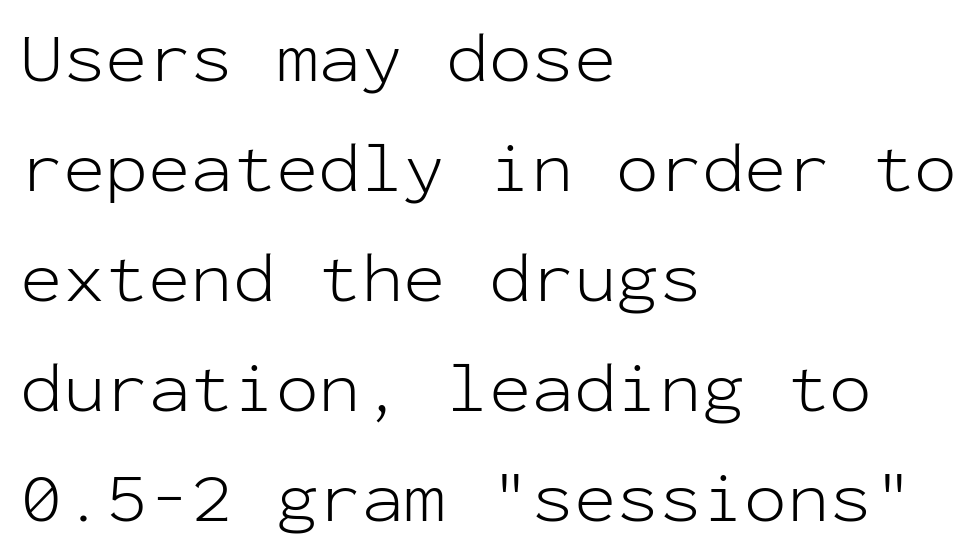
{"serif": "no", "italic": "no", "bold": "no", "weight": "light", "width": "normal", "stroke_contrast": "low", "x_height": "medium", "monospaced": "yes", "underline": "no", "align": "left", "line_spacing": "normal", "line_spacing_ratio": 1.55, "letter_spacing": "normal", "letter_spacing_em": 0.0, "glyph_px": 71}
